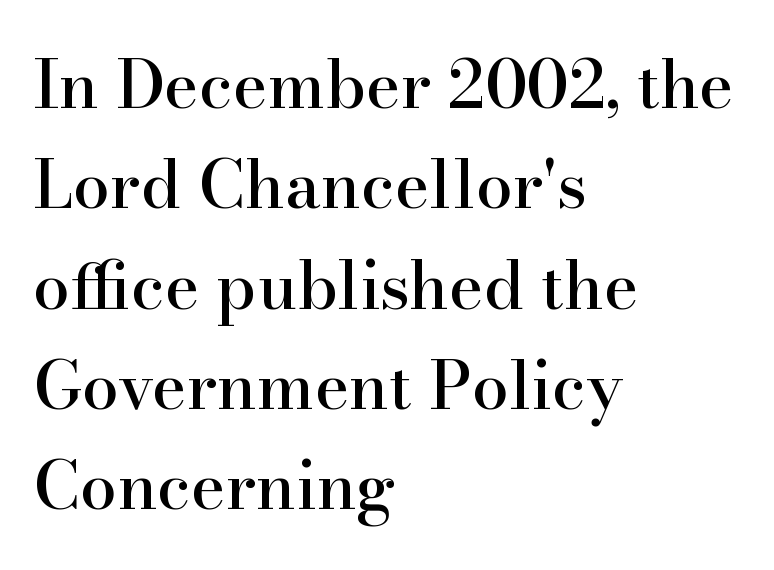
The image shows 66 px serif type, upright; set left-aligned, normal line spacing (1.52x), normal letter spacing, not underlined; high stroke contrast and a small x-height.
